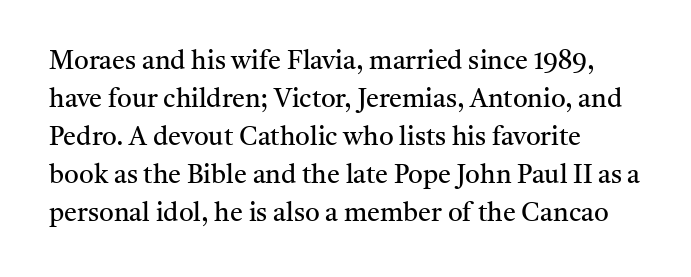
The image shows 26 px text type, upright; set left-aligned, normal line spacing (1.46x), normal letter spacing, not underlined.
